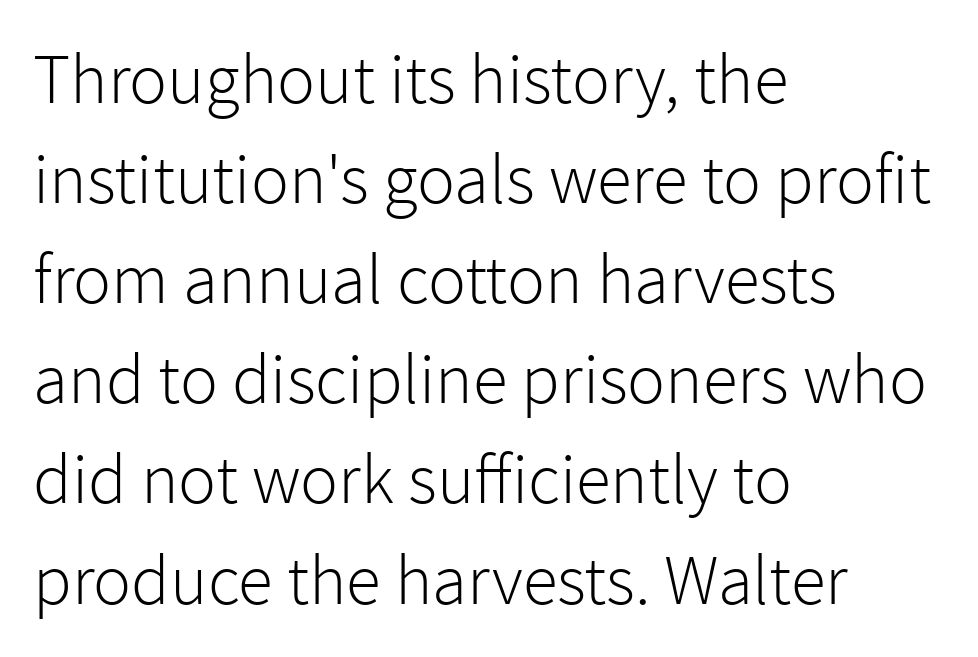
Characters follow at the spacing the type designer built in. The lettering holds an erect, upright posture throughout. All the whitespace from short lines collects on the right. The gap between lines stays unmarked. Summary of vertical rhythm: regular, with standard interline spacing. Compared with a typical body face, this is equally light or lighter still.
